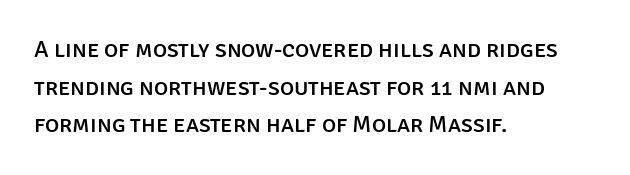
The image shows 24 px text type, upright; set left-aligned, normal line spacing (1.57x), normal letter spacing, not underlined.
